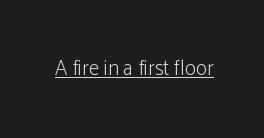
The image shows 21 px text type, upright; set normal letter spacing, underlined.
